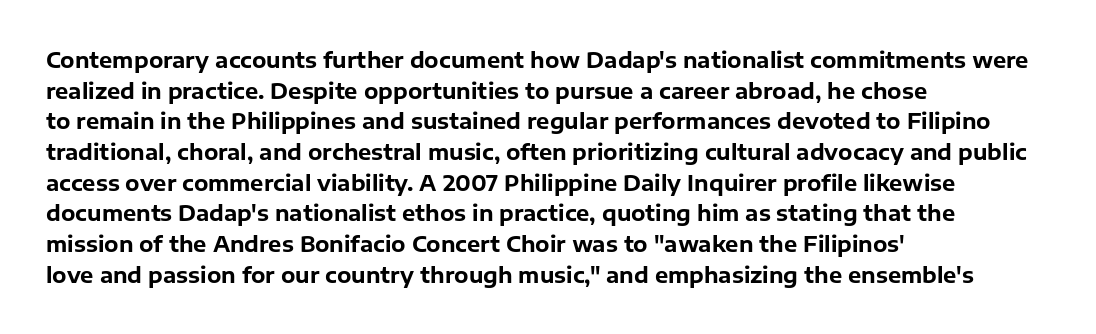
{"italic": "no", "bold": "yes", "underline": "no", "align": "left", "line_spacing": "normal", "line_spacing_ratio": 1.46, "letter_spacing": "normal", "letter_spacing_em": 0.0, "glyph_px": 21}
